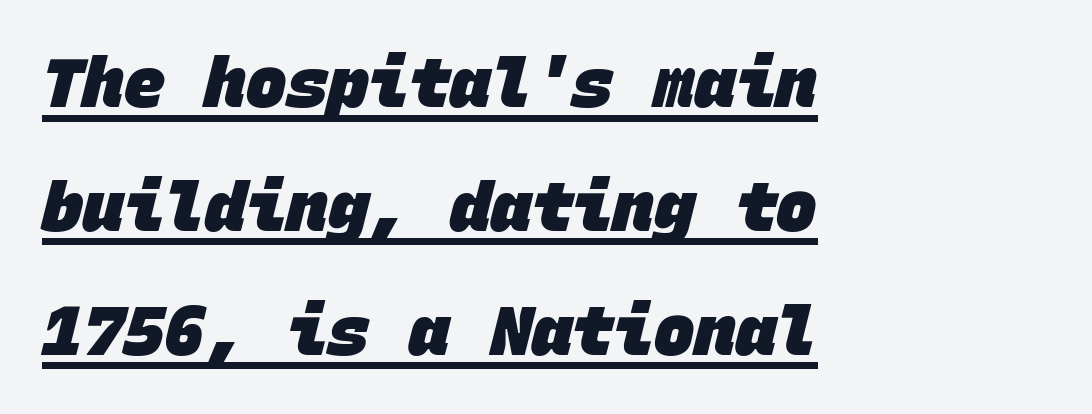
Q: Is the text bold? A: Yes.
Q: Is the typeface a serif or a sans-serif typeface? A: Sans-serif.
Q: Is the text underlined? A: Yes.
Q: How is the paragraph aligned? A: Left-aligned.
Q: Is the spacing between letters normal or unusually wide? A: Normal.
Q: Width (condensed, normal, or wide)? A: Normal.
Q: Stroke contrast? A: Low.
Q: x-height? A: Large.
Q: Monospaced? A: Yes.
